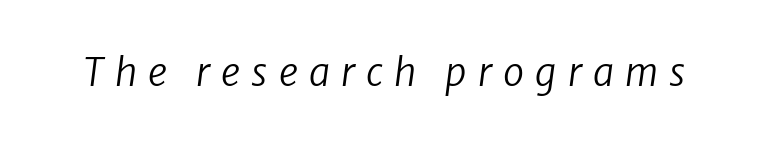
{"italic": "yes", "lean": "right", "slant_degrees": 8, "bold": "no", "weight": "regular", "width": "normal", "stroke_contrast": "low", "x_height": "medium", "monospaced": "no", "underline": "no", "letter_spacing": "wide", "letter_spacing_em": 0.29, "glyph_px": 38}
